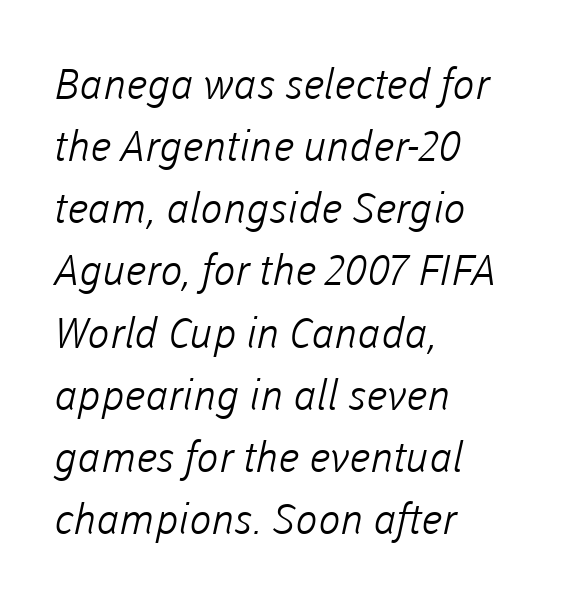
The image shows 42 px light sans-serif type; set left-aligned, normal line spacing (1.48x), normal letter spacing, not underlined; low stroke contrast and a medium x-height.
